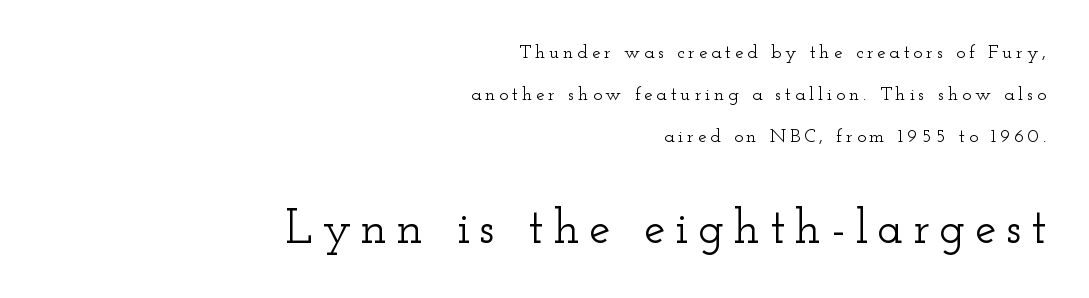
Q: Is the text italic (slanted)? A: No, it is upright.
Q: Is the typeface a serif or a sans-serif typeface? A: Serif.
Q: Is the text underlined? A: No.
Q: How is the paragraph aligned? A: Right-aligned.
Q: Is the spacing between letters normal or unusually wide? A: Unusually wide.
Q: Is the spacing between lines tight, normal or loose? A: Loose.
Q: Which block of text is set in a larger size, the first (top) or the second (bottom)? A: The second (bottom) one.
Q: Width (condensed, normal, or wide)? A: Wide.
Q: Stroke contrast? A: Low.
Q: x-height? A: Small.
Q: Monospaced? A: No.
